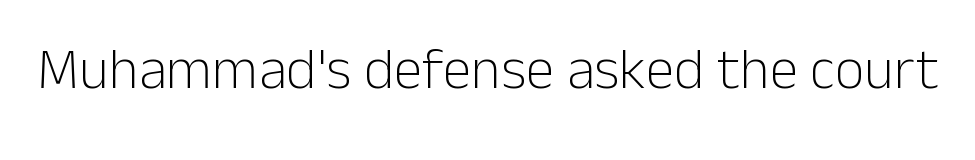
The image shows 58 px light sans-serif type, upright; set normal letter spacing, not underlined; low stroke contrast and a medium x-height.
